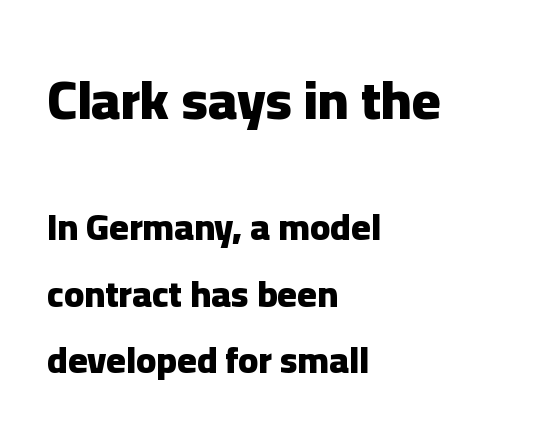
The image shows 55 px heavy sans-serif type, upright; set left-aligned, line spacing 1.81x, normal letter spacing, not underlined; the first (top) block is 1.49x larger; low stroke contrast and a medium x-height.
